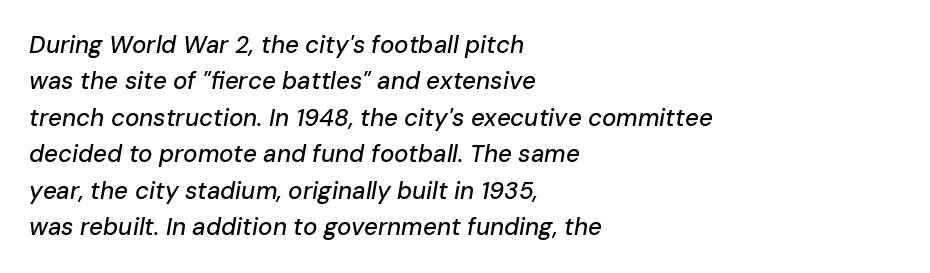
{"italic": "yes", "lean": "right", "slant_degrees": 10, "underline": "no", "align": "left", "line_spacing": "normal", "line_spacing_ratio": 1.52, "letter_spacing": "normal", "letter_spacing_em": 0.0, "glyph_px": 24}
